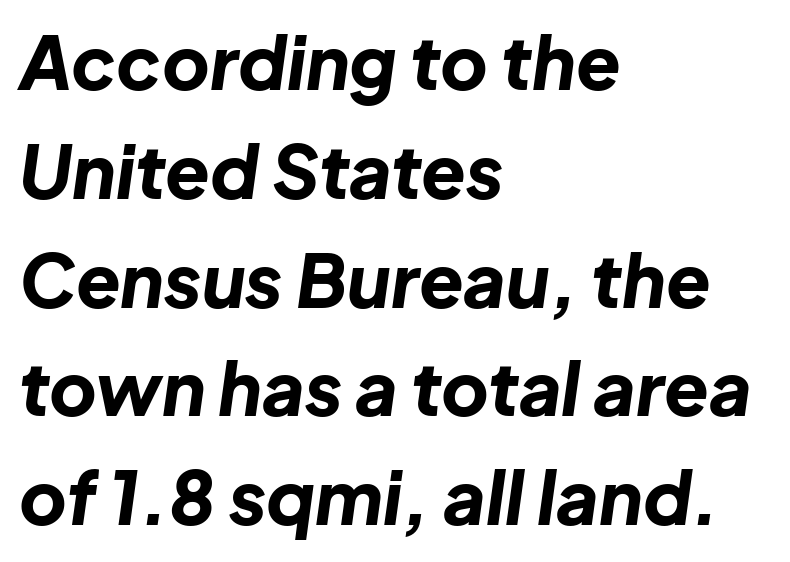
Q: Is the text bold? A: Yes.
Q: Is the text italic (slanted)? A: Yes, it leans right by about 8 degrees.
Q: Is the text underlined? A: No.
Q: How is the paragraph aligned? A: Left-aligned.
Q: Is the spacing between letters normal or unusually wide? A: Normal.
Q: Is the spacing between lines tight, normal or loose? A: Normal.
Q: Width (condensed, normal, or wide)? A: Normal.
Q: Stroke contrast? A: Low.
Q: x-height? A: Medium.
Q: Monospaced? A: No.
